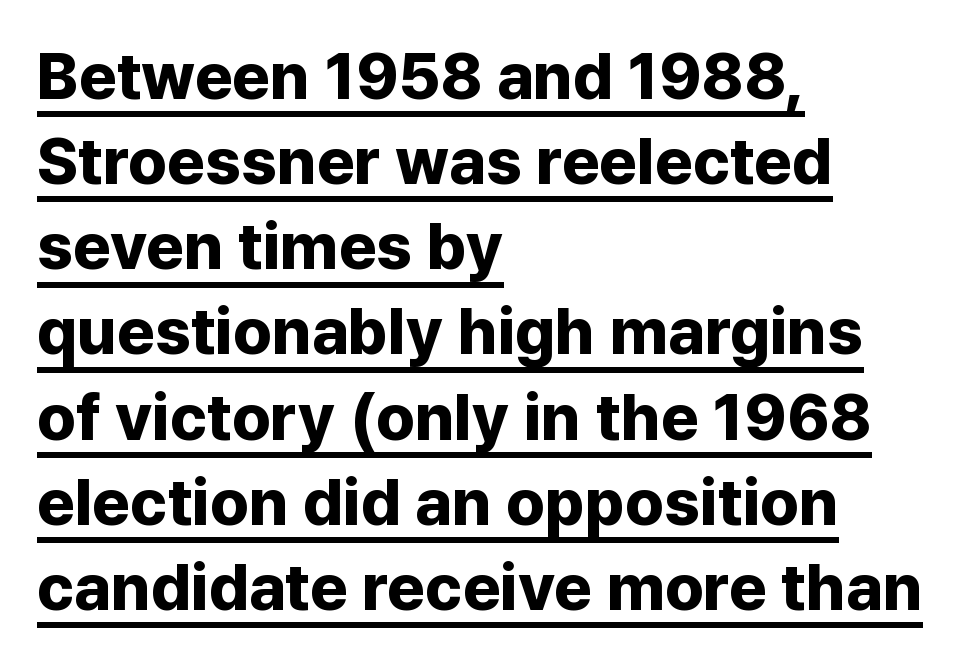
Horizontal bands of white between lines are of average thickness. Tracking here is standard; glyphs follow each other at the usual distance. These words are printed bold, with thick strokes throughout. Note the varied advance widths — an 'i' is clearly narrower than an 'm'. Line beginnings align vertically; line endings do not. In terms of letterform style, serifs are entirely absent.
